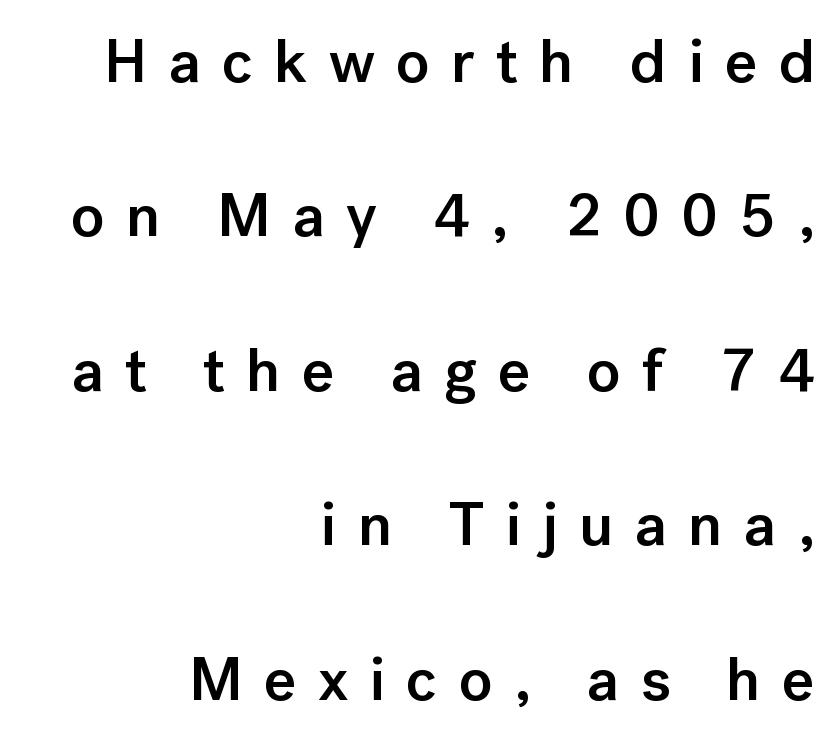
{"serif": "no", "italic": "no", "bold": "semi", "weight": "semibold", "width": "normal", "stroke_contrast": "low", "x_height": "medium", "monospaced": "no", "underline": "no", "align": "right", "line_spacing": "loose", "line_spacing_ratio": 2.49, "letter_spacing": "wide", "letter_spacing_em": 0.34, "glyph_px": 62}
